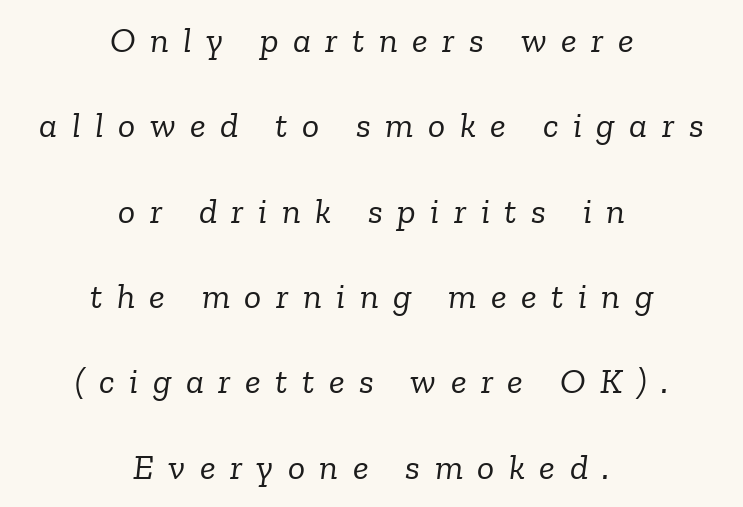
Just letters on the line, the space beneath them empty. These lines stand farther apart than default settings would place them. In terms of letterform style, serifs are clearly present. An italicized treatment has been applied to the whole sample. Alignment: centered. Think of a printed novel: that variable character pitch is what you see here.
